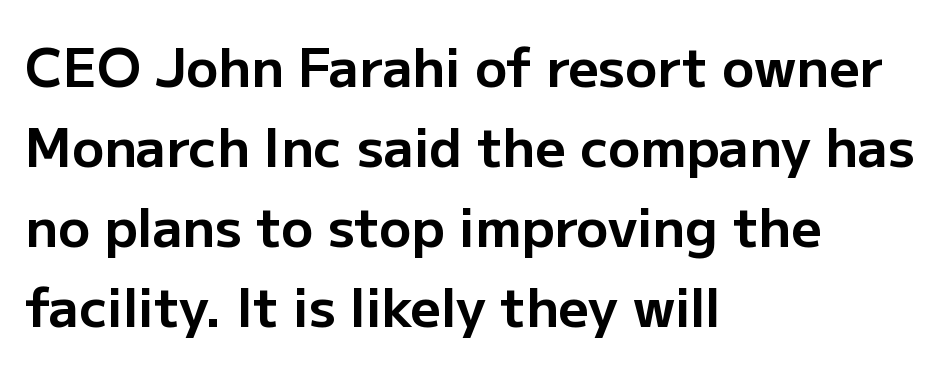
The image shows 53 px bold sans-serif type, upright; set left-aligned, normal line spacing (1.51x), normal letter spacing, not underlined; low stroke contrast and a medium x-height.
